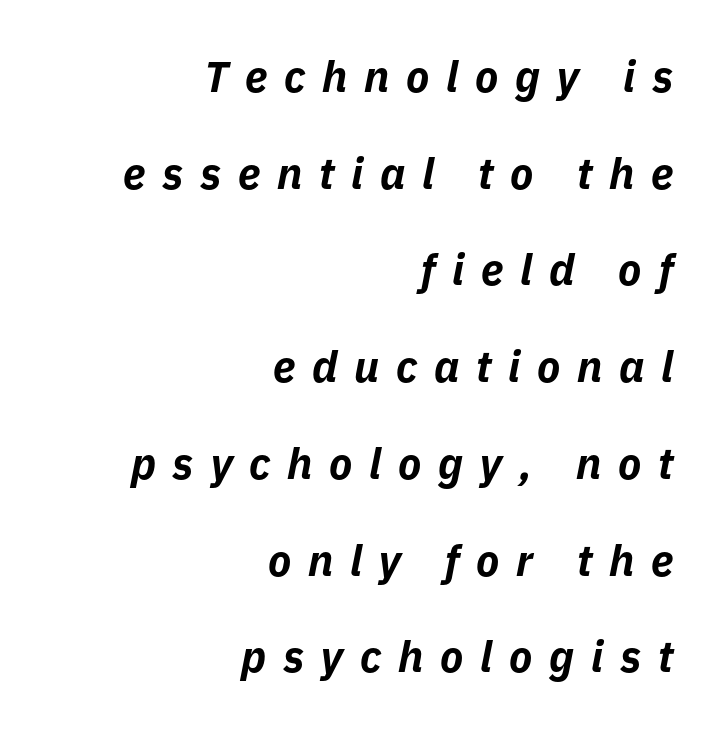
Q: Is the text bold? A: Yes.
Q: Is the text italic (slanted)? A: Yes, it leans right by about 11 degrees.
Q: Is the text underlined? A: No.
Q: How is the paragraph aligned? A: Right-aligned.
Q: Is the spacing between letters normal or unusually wide? A: Unusually wide.
Q: Is the spacing between lines tight, normal or loose? A: Loose.
Q: Width (condensed, normal, or wide)? A: Normal.
Q: Stroke contrast? A: Low.
Q: x-height? A: Medium.
Q: Monospaced? A: No.
